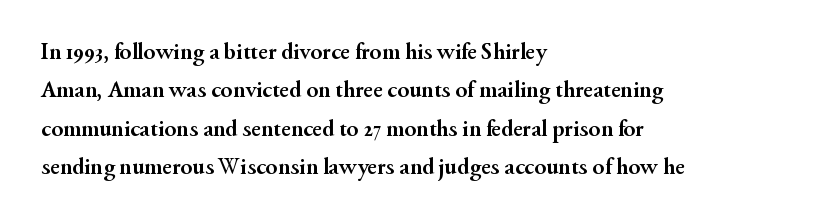
The image shows 24 px bold type, upright; set left-aligned, normal line spacing (1.6x), normal letter spacing, not underlined.
